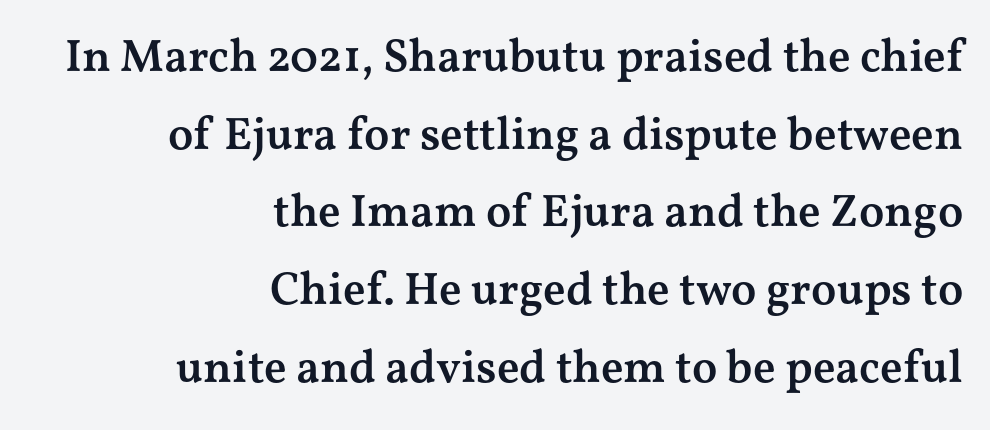
{"serif": "yes", "italic": "no", "bold": "semi", "weight": "semibold", "width": "wide", "stroke_contrast": "medium", "x_height": "medium", "monospaced": "no", "underline": "no", "align": "right", "line_spacing": "normal", "line_spacing_ratio": 1.69, "letter_spacing": "normal", "letter_spacing_em": 0.0, "glyph_px": 46}
